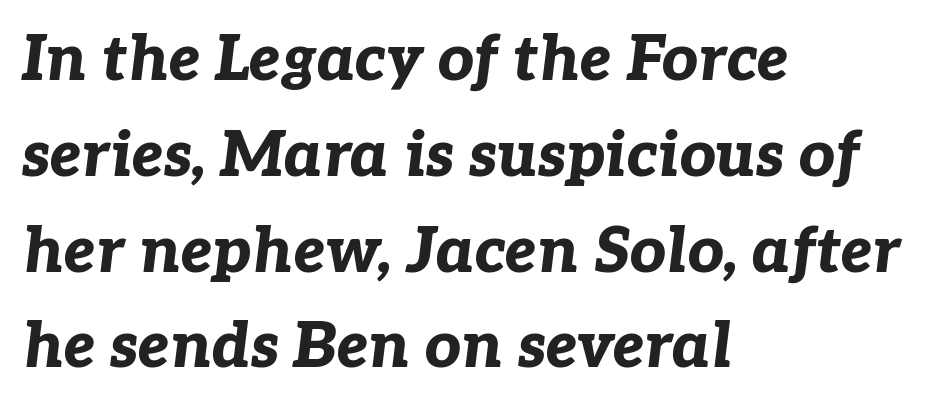
The image shows 63 px bold type, italic (leaning right); set left-aligned, normal line spacing (1.52x), normal letter spacing, not underlined; low stroke contrast and a medium x-height.
